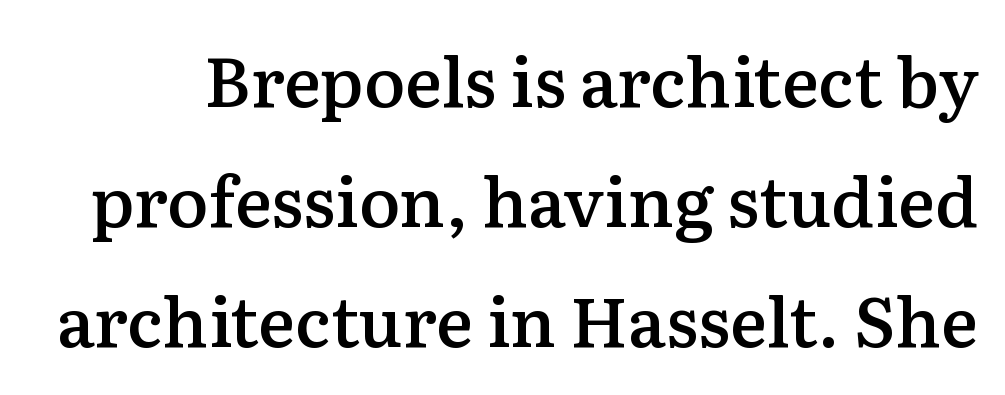
Here the designer chose a conventional face with non-uniform glyph widths. The letters stand straight up with perfectly vertical stems. This sample uses a serif face. Letters rest on an invisible, unmarked baseline.
